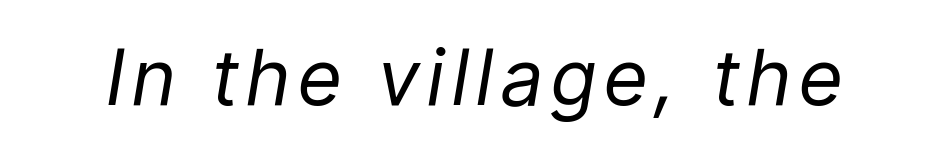
The image shows 77 px regular-weight, condensed type, italic (leaning right); set not underlined; low stroke contrast and a medium x-height.
